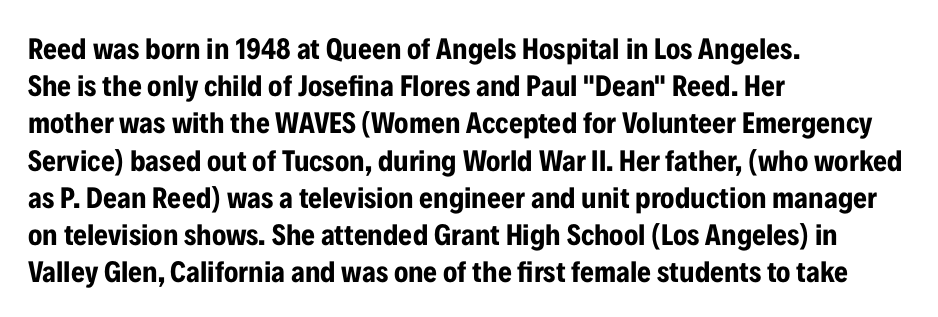
Heft: maximum for text — a bold. A typesetter would call this proportional, since set widths differ per character. Each letter's strokes conclude bluntly, with no projecting serifs. The glyphs are unaccompanied by any horizontal stroke below them.
